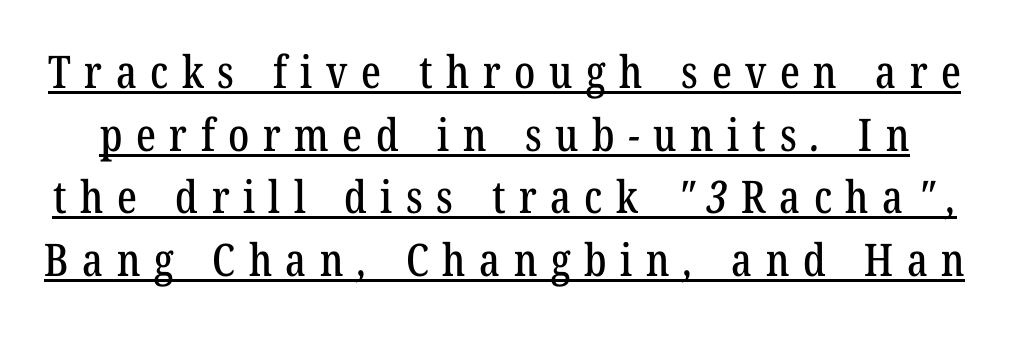
Q: Is the typeface a serif or a sans-serif typeface? A: Serif.
Q: Is the text underlined? A: Yes.
Q: Is the spacing between letters normal or unusually wide? A: Unusually wide.
Q: Is the spacing between lines tight, normal or loose? A: Normal.
Q: Width (condensed, normal, or wide)? A: Condensed.
Q: Stroke contrast? A: Low.
Q: x-height? A: Medium.
Q: Monospaced? A: No.
